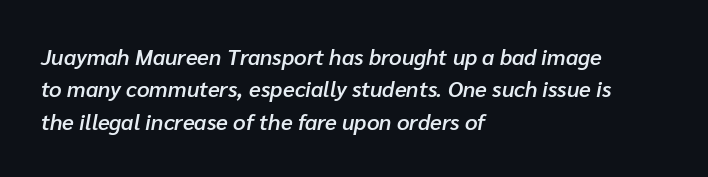
{"italic": "yes", "lean": "right", "slant_degrees": 10, "bold": "semi", "underline": "no", "align": "left", "line_spacing": "normal", "line_spacing_ratio": 1.47, "letter_spacing": "normal", "letter_spacing_em": 0.0, "glyph_px": 22}
